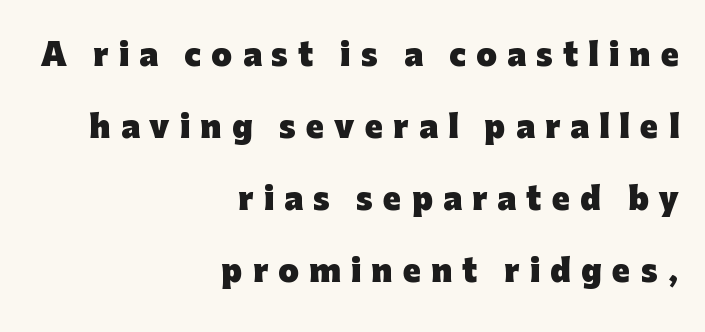
The image shows 30 px heavy sans-serif type, upright; set right-aligned, loose line spacing (2.4x), unusually wide letter spacing (+0.34 em), not underlined; low stroke contrast and a medium x-height.
